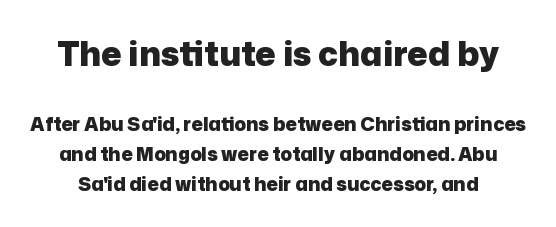
Its strokes are broad and dark, the hallmark of bold type. Quick note: not italic, upright. Horizontal bands of white between lines are of average thickness. I'd call this a sans setting — the letters go barefoot.
